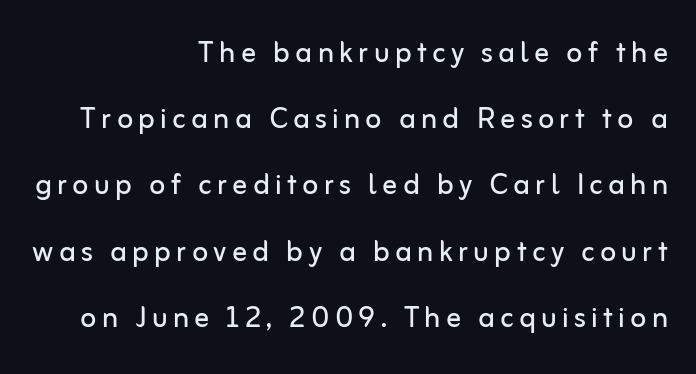
{"serif": "no", "italic": "no", "bold": "no", "weight": "regular", "width": "normal", "stroke_contrast": "low", "x_height": "medium", "monospaced": "no", "underline": "no", "align": "right", "line_spacing_ratio": 1.79, "glyph_px": 37}
